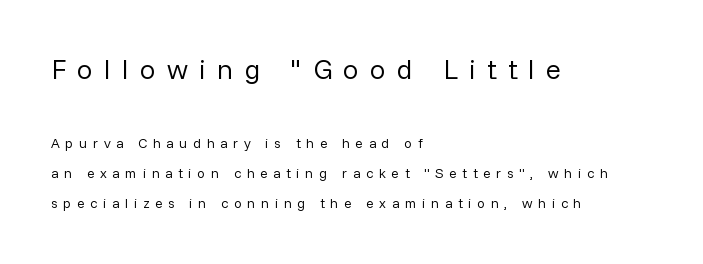
{"serif": "no", "italic": "no", "bold": "no", "weight": "regular", "width": "normal", "stroke_contrast": "low", "x_height": "medium", "monospaced": "no", "underline": "no", "align": "left", "line_spacing": "loose", "line_spacing_ratio": 2.16, "letter_spacing": "wide", "letter_spacing_em": 0.4, "larger_block": "first", "size_ratio": 2.0, "glyph_px": 28}
